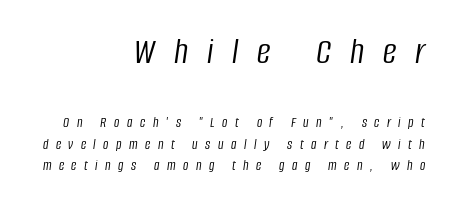
Q: Is the text bold? A: No.
Q: Is the text italic (slanted)? A: Yes, it leans right by about 8 degrees.
Q: Is the text underlined? A: No.
Q: How is the paragraph aligned? A: Right-aligned.
Q: Is the spacing between letters normal or unusually wide? A: Unusually wide.
Q: Is the spacing between lines tight, normal or loose? A: Normal.
Q: Which block of text is set in a larger size, the first (top) or the second (bottom)? A: The first (top) one.
Q: Width (condensed, normal, or wide)? A: Condensed.
Q: Stroke contrast? A: Low.
Q: x-height? A: Large.
Q: Monospaced? A: No.
